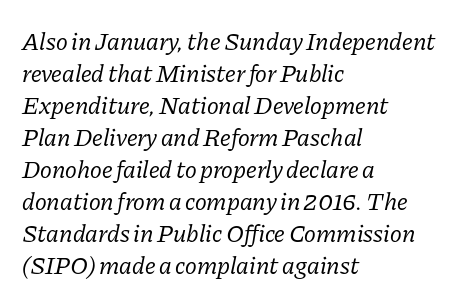
{"italic": "yes", "lean": "right", "slant_degrees": 11, "bold": "no", "underline": "no", "align": "left", "line_spacing": "normal", "line_spacing_ratio": 1.28, "letter_spacing": "normal", "letter_spacing_em": 0.0, "glyph_px": 25}
